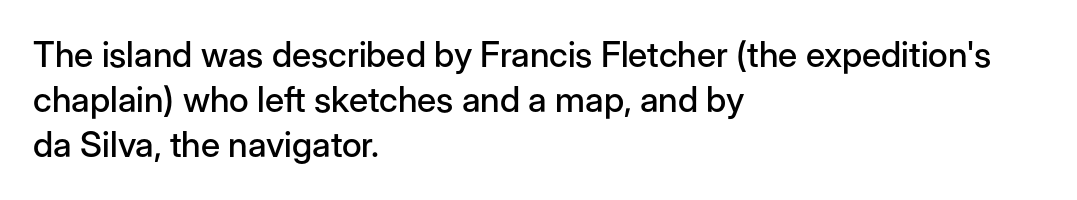
The image shows 35 px sans-serif type, upright; set left-aligned, normal line spacing (1.29x), normal letter spacing, not underlined; low stroke contrast and a medium x-height.
